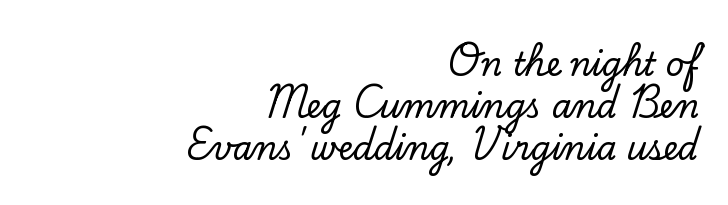
Q: Is the text italic (slanted)? A: Yes.
Q: Is the typeface a serif or a sans-serif typeface? A: Serif.
Q: Is the text underlined? A: No.
Q: How is the paragraph aligned? A: Right-aligned.
Q: Is the spacing between letters normal or unusually wide? A: Normal.
Q: Is the spacing between lines tight, normal or loose? A: Normal.
Q: Width (condensed, normal, or wide)? A: Normal.
Q: Stroke contrast? A: Low.
Q: x-height? A: Small.
Q: Monospaced? A: No.
